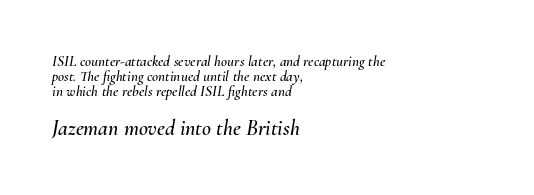
The type is set solid horizontally, with unmodified tracking. Does the bottom block carry the larger type? Yes, it does. The glyphs look as if they've been sheared to an angle. Quick note: interline space is minimal. Underlining? Definitely not there. Short and long lines alike share a common starting point at left.
